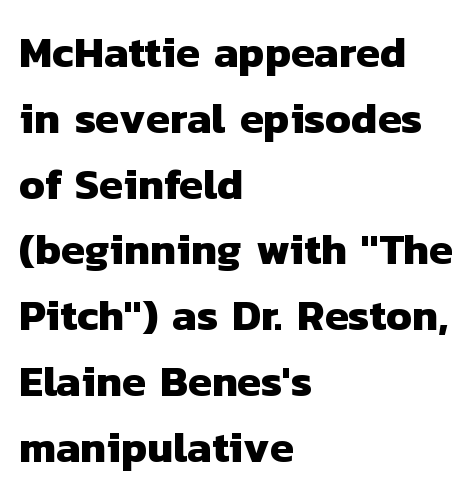
Q: Is the text bold? A: Yes.
Q: Is the typeface a serif or a sans-serif typeface? A: Sans-serif.
Q: Is the text underlined? A: No.
Q: How is the paragraph aligned? A: Left-aligned.
Q: Is the spacing between letters normal or unusually wide? A: Normal.
Q: Is the spacing between lines tight, normal or loose? A: Normal.
Q: Width (condensed, normal, or wide)? A: Normal.
Q: Stroke contrast? A: Low.
Q: x-height? A: Medium.
Q: Monospaced? A: No.
